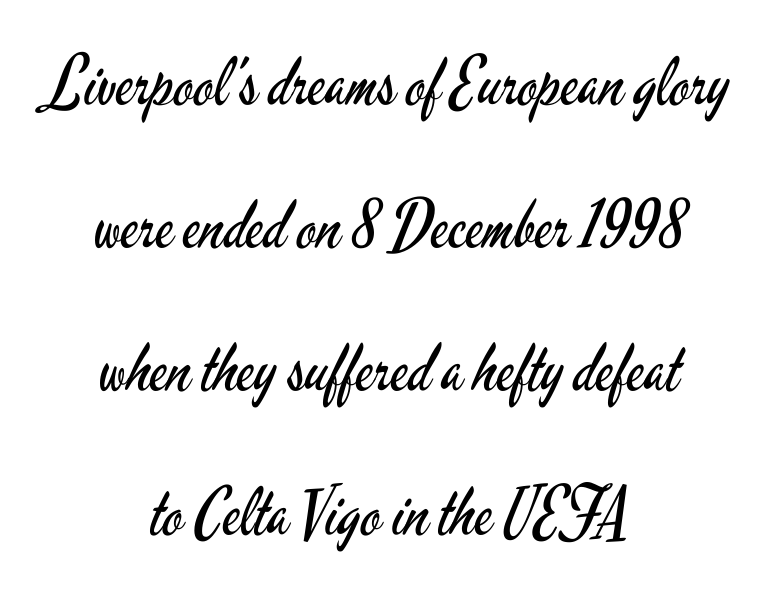
The image shows 66 px regular-weight, condensed sans-serif type; set centered, loose line spacing (2.17x), normal letter spacing, not underlined; low stroke contrast and a small x-height.
